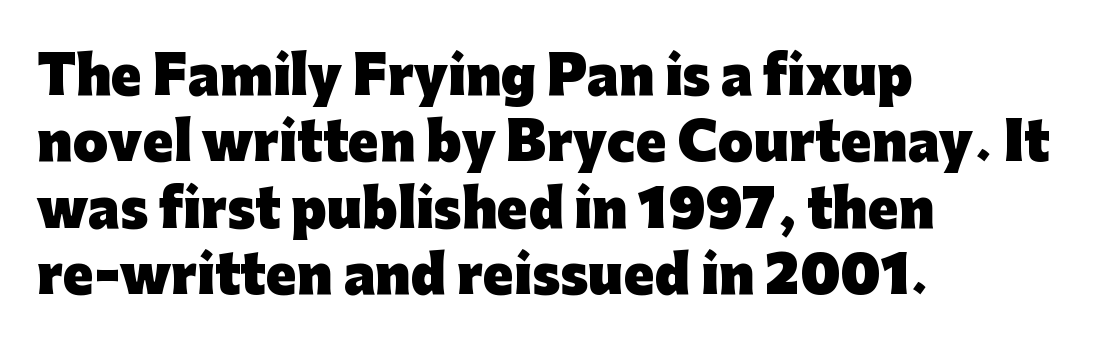
{"serif": "no", "italic": "no", "bold": "yes", "weight": "heavy", "width": "normal", "stroke_contrast": "low", "x_height": "medium", "monospaced": "no", "underline": "no", "align": "left", "line_spacing": "normal", "line_spacing_ratio": 1.3, "letter_spacing": "normal", "letter_spacing_em": 0.0, "glyph_px": 51}
